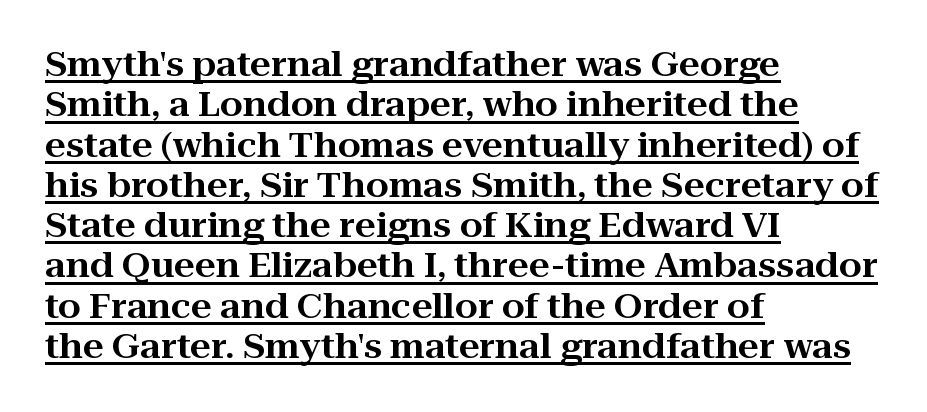
The image shows 33 px wide serif type, upright; set left-aligned, line spacing 1.22x, normal letter spacing, underlined; high stroke contrast and a medium x-height.
